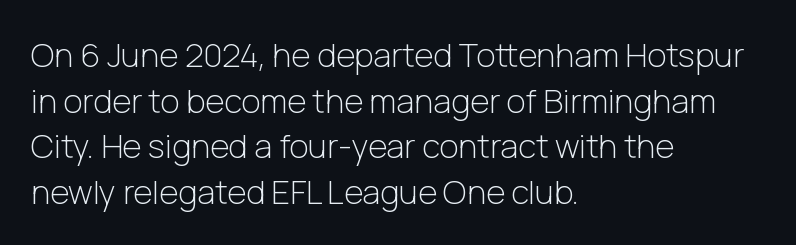
Spacing verdict: proportional, widths tailored to each character. Posture: vertical. The weight tops out at a normal text grade. A typesetter would label this face a sans. You could call the tracking neutral — neither tight nor loose. Teacher's note: observe the even left margin — that is flush-left alignment.
